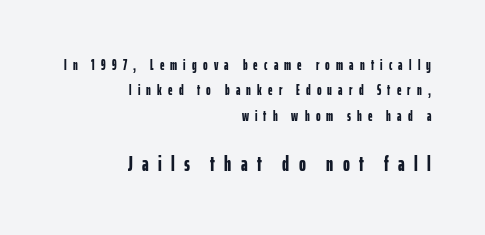
{"italic": "no", "bold": "yes", "underline": "no", "align": "right", "line_spacing_ratio": 1.81, "letter_spacing": "wide", "letter_spacing_em": 0.44, "larger_block": "second", "size_ratio": 1.5, "glyph_px": 21}
